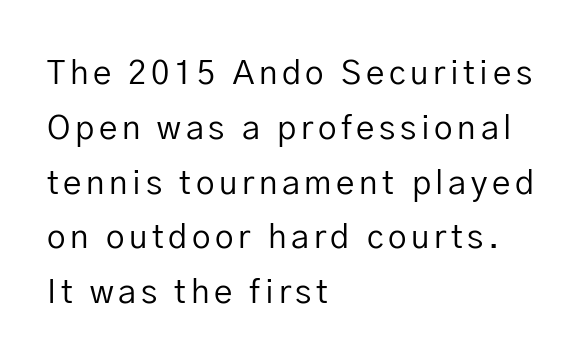
The image shows 33 px regular-weight sans-serif type, upright; set left-aligned, normal line spacing (1.66x), not underlined; low stroke contrast and a medium x-height.
